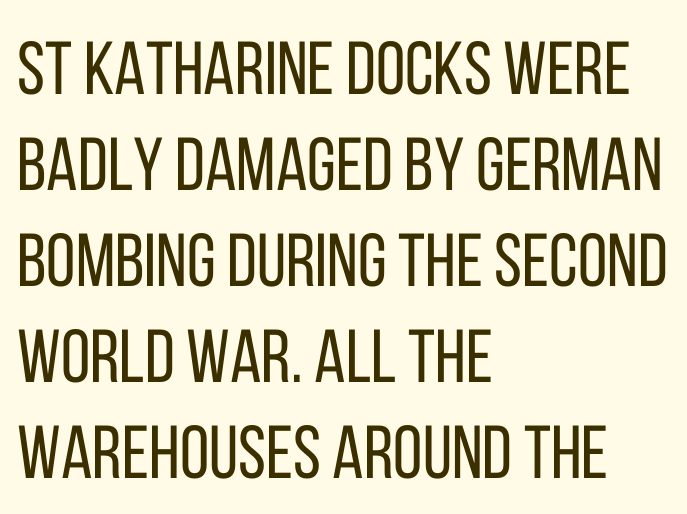
The image shows 75 px regular-weight, condensed sans-serif type, upright; set left-aligned, normal line spacing (1.28x), normal letter spacing, not underlined; low stroke contrast and a large x-height.
